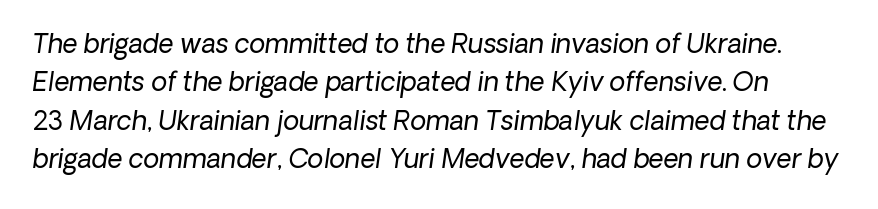
The image shows 26 px text type, italic (leaning right); set normal line spacing (1.48x), normal letter spacing, not underlined.
